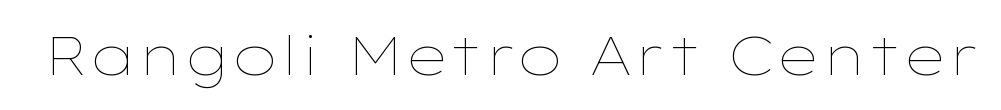
{"italic": "no", "bold": "no", "weight": "thin", "width": "wide", "stroke_contrast": "low", "x_height": "medium", "monospaced": "no", "underline": "no", "letter_spacing": "normal", "letter_spacing_em": 0.0, "glyph_px": 54}
